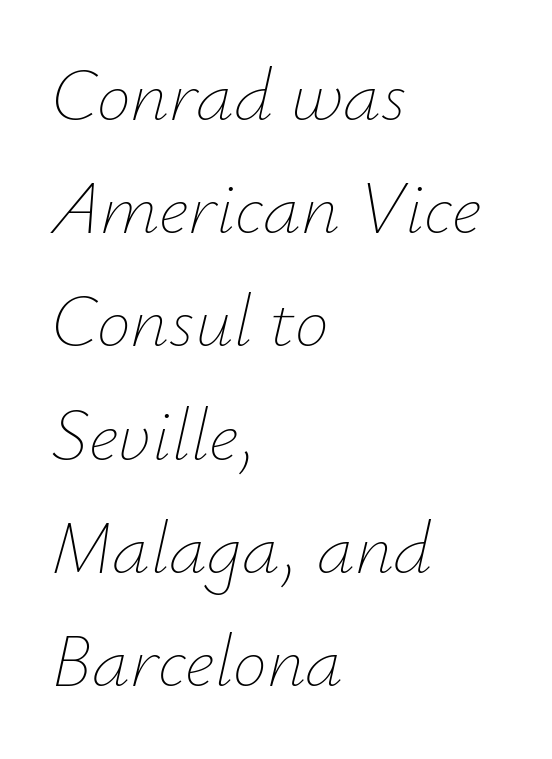
The foot of each line stays bare and open. Every row of glyphs begins at an identical x-position on the left. Think of a printed novel: that variable character pitch is what you see here. Successive baselines arrive at the customary interval. Spacing between characters is what you'd get straight out of the box. These lines were composed using italics.
